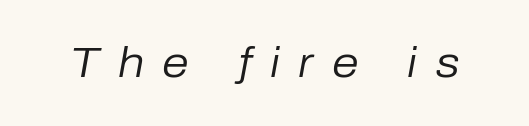
The image shows 43 px regular-weight type, italic (leaning right); set unusually wide letter spacing (+0.43 em), not underlined; low stroke contrast and a medium x-height.
